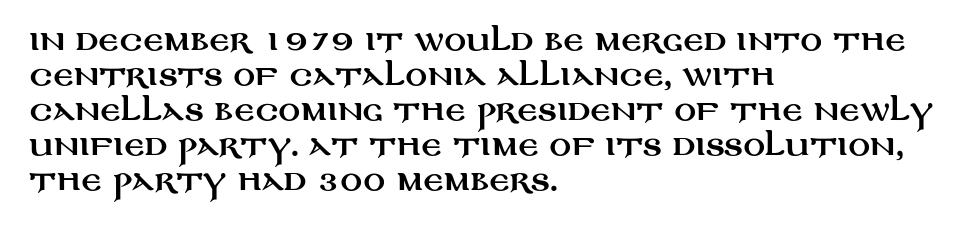
{"italic": "no", "underline": "no", "align": "left", "line_spacing": "normal", "line_spacing_ratio": 1.3, "letter_spacing": "normal", "letter_spacing_em": 0.0, "glyph_px": 27}
